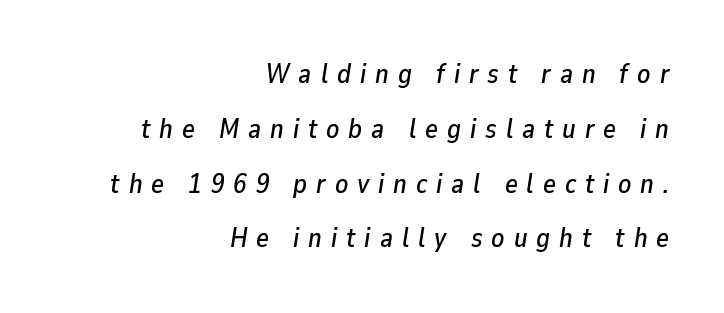
Where is the straight margin? On the right. The font's italic variant was chosen for this text. The space directly below the letters is spotless. Airy leading. Tracking here is generous; glyphs stand well apart from one another.
